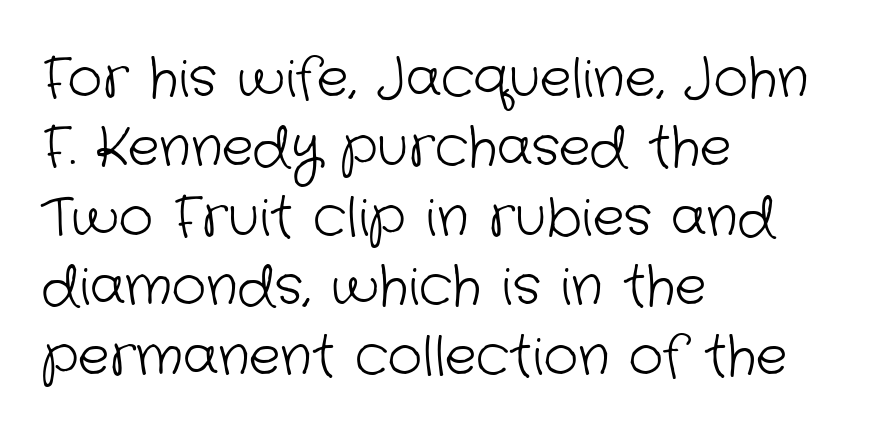
Nothing sits at the stroke ends, so this counts as sans-serif. A typesetter would call this proportional, since set widths differ per character. Visually the block forms a straight wall on the left and a jagged coastline on the right. Standard letterfit; no display-style spreading of the glyphs. Summary of vertical rhythm: regular, with standard interline spacing. The space beneath each line is pristine and unruled.
